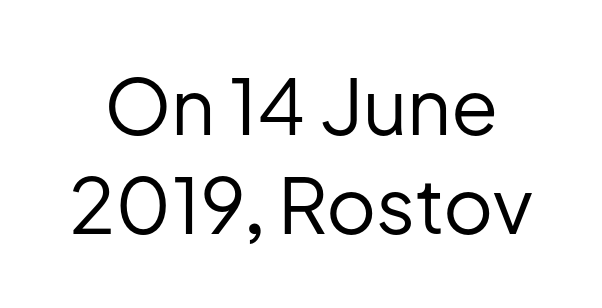
The image shows 77 px regular-weight sans-serif type, upright; set normal line spacing (1.29x), normal letter spacing, not underlined; low stroke contrast and a medium x-height.
